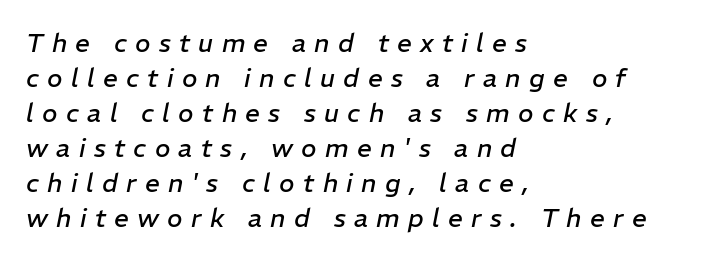
Q: Is the text bold? A: No.
Q: Is the text italic (slanted)? A: Yes, it leans right by about 11 degrees.
Q: Is the text underlined? A: No.
Q: How is the paragraph aligned? A: Left-aligned.
Q: Is the spacing between letters normal or unusually wide? A: Unusually wide.
Q: Is the spacing between lines tight, normal or loose? A: Normal.
